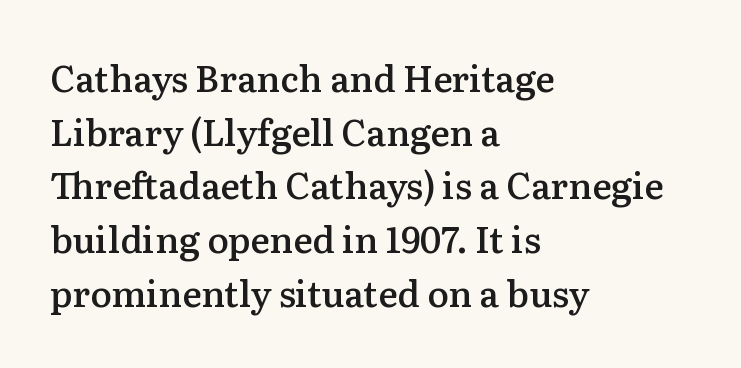
{"serif": "yes", "italic": "no", "bold": "semi", "weight": "semibold", "width": "normal", "stroke_contrast": "medium", "x_height": "medium", "monospaced": "no", "underline": "no", "align": "left", "line_spacing": "normal", "line_spacing_ratio": 1.49, "letter_spacing": "normal", "letter_spacing_em": 0.0, "glyph_px": 36}
